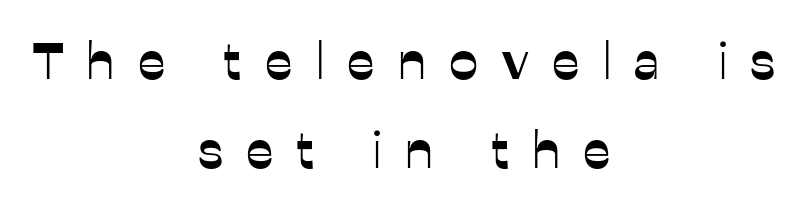
No italicization has been applied; the sample stays upright. Words float on clear page, feet unadorned. Proportional: the letters do not fall into vertical columns. The letters carry no serifs — their stems end cleanly without finishing strokes. The tracking jumps out immediately: characters are airy and widely separated. The setting favours the middle, as headings and verse often do.
